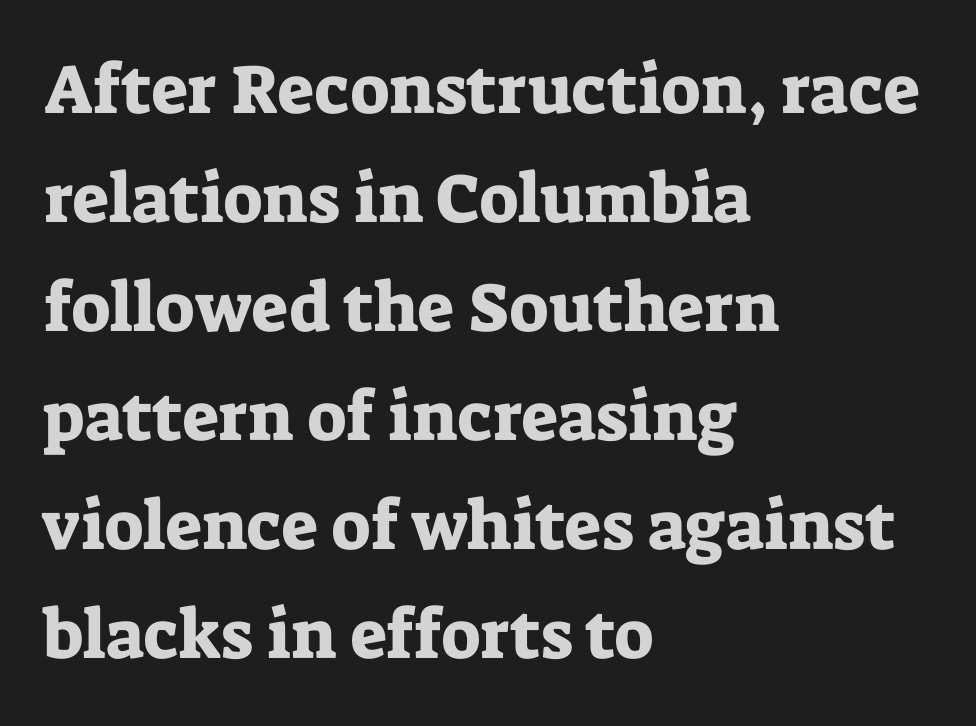
Line spacing here is normal. A typesetter would label this face a serif. This rendering leaves character spacing at its baseline value. These lines are set flush left with a ragged right edge. The rendering uses natural spacing where letterforms have individual widths.
